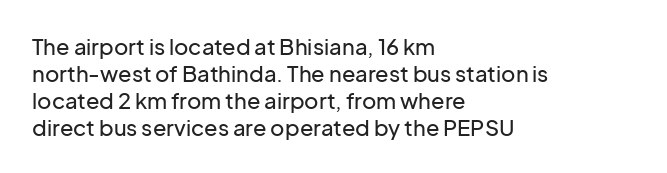
Q: Is the text italic (slanted)? A: No, it is upright.
Q: Is the text underlined? A: No.
Q: How is the paragraph aligned? A: Left-aligned.
Q: Is the spacing between letters normal or unusually wide? A: Normal.
